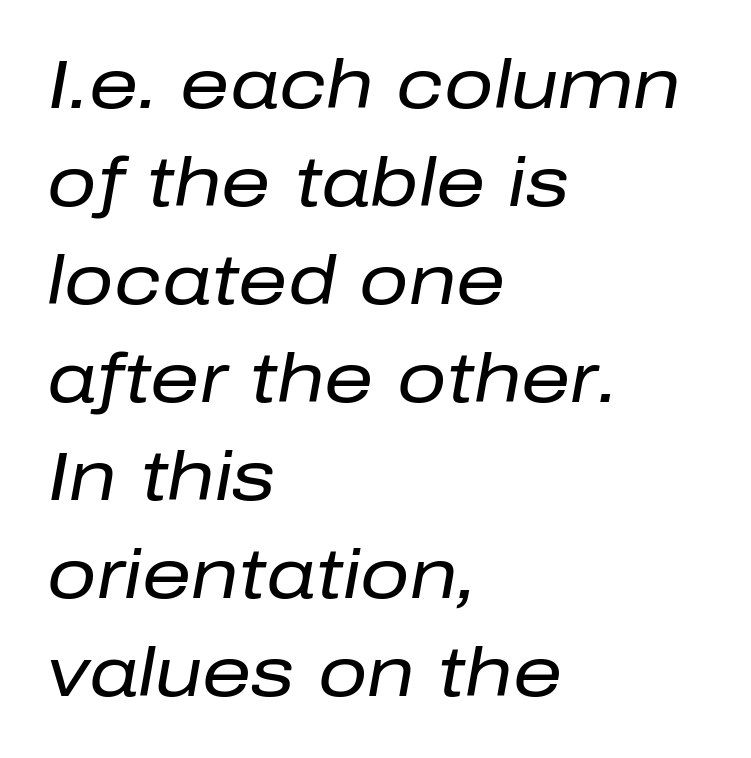
Does the leading feel generous? No, just average. The specimen reads as italic at a glance. The paragraph shown leans on its left margin. The strokes are not fattened; the text isn't bold.
